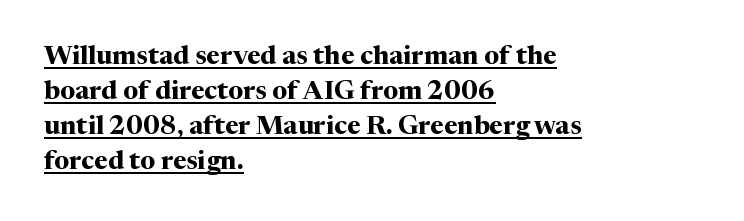
Q: Is the text bold? A: Yes.
Q: Is the text italic (slanted)? A: No, it is upright.
Q: Is the text underlined? A: Yes.
Q: How is the paragraph aligned? A: Left-aligned.
Q: Is the spacing between letters normal or unusually wide? A: Normal.
Q: Is the spacing between lines tight, normal or loose? A: Normal.
